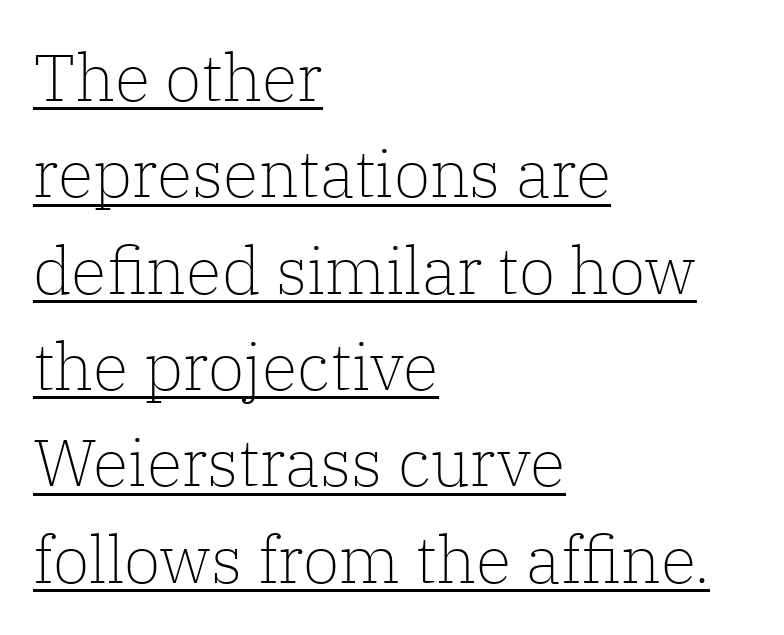
In designer terms, the underline attribute is active on this setting. The type is set solid horizontally, with unmodified tracking. Each line starts at the same left margin while the right side varies. Spacing verdict: proportional, widths tailored to each character. Is this a heavy cut? Hardly; it is regular or lighter.
